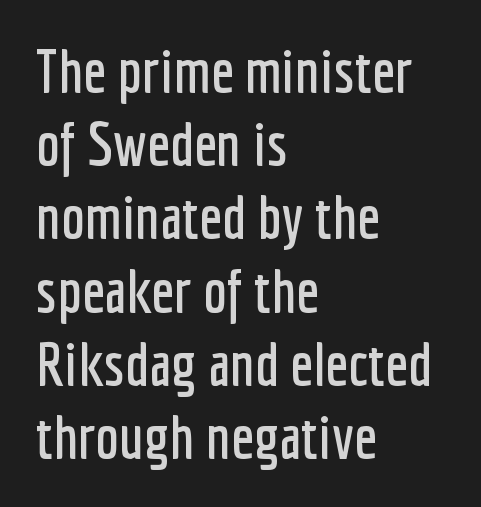
Q: Is the text italic (slanted)? A: No, it is upright.
Q: Is the typeface a serif or a sans-serif typeface? A: Sans-serif.
Q: Is the text underlined? A: No.
Q: How is the paragraph aligned? A: Left-aligned.
Q: Is the spacing between letters normal or unusually wide? A: Normal.
Q: Width (condensed, normal, or wide)? A: Condensed.
Q: Stroke contrast? A: Low.
Q: x-height? A: Medium.
Q: Monospaced? A: No.
